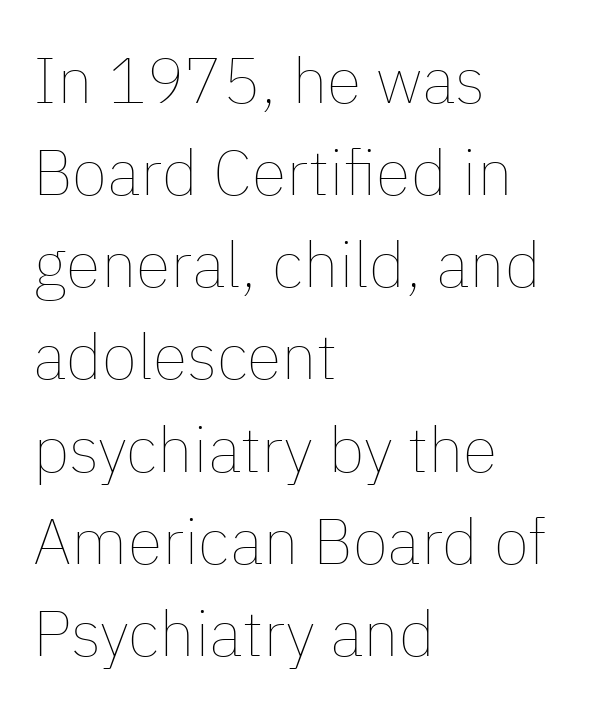
Q: Is the text bold? A: No.
Q: Is the text italic (slanted)? A: No, it is upright.
Q: Is the text underlined? A: No.
Q: How is the paragraph aligned? A: Left-aligned.
Q: Is the spacing between letters normal or unusually wide? A: Normal.
Q: Is the spacing between lines tight, normal or loose? A: Normal.
Q: Width (condensed, normal, or wide)? A: Normal.
Q: Stroke contrast? A: Low.
Q: x-height? A: Medium.
Q: Monospaced? A: No.
